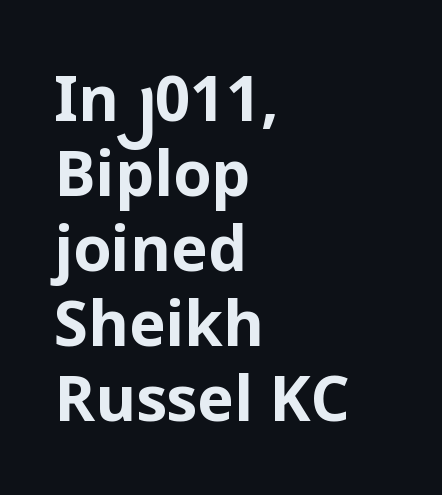
Q: Is the text bold? A: Yes.
Q: Is the text italic (slanted)? A: No, it is upright.
Q: Is the typeface a serif or a sans-serif typeface? A: Sans-serif.
Q: Is the text underlined? A: No.
Q: How is the paragraph aligned? A: Left-aligned.
Q: Is the spacing between letters normal or unusually wide? A: Normal.
Q: Width (condensed, normal, or wide)? A: Normal.
Q: Stroke contrast? A: Low.
Q: x-height? A: Medium.
Q: Monospaced? A: No.
